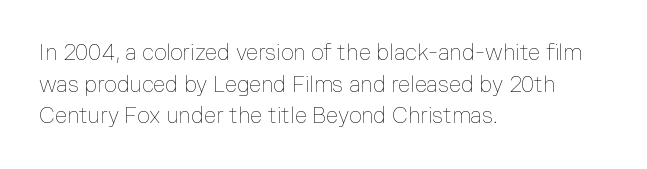
{"italic": "no", "bold": "no", "underline": "no", "align": "left", "line_spacing": "normal", "line_spacing_ratio": 1.44, "letter_spacing": "normal", "letter_spacing_em": 0.0, "glyph_px": 22}
